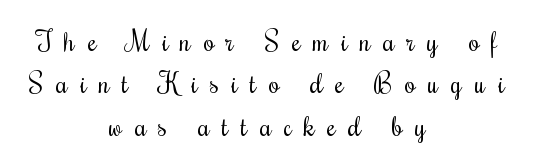
{"bold": "no", "underline": "no", "align": "center", "line_spacing": "normal", "line_spacing_ratio": 1.57, "letter_spacing": "wide", "letter_spacing_em": 0.46, "glyph_px": 27}
